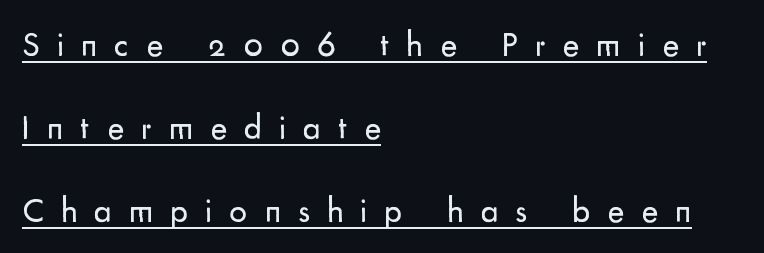
{"serif": "no", "italic": "no", "bold": "no", "weight": "regular", "width": "normal", "stroke_contrast": "low", "x_height": "small", "monospaced": "no", "underline": "yes", "align": "left", "line_spacing": "loose", "line_spacing_ratio": 2.37, "letter_spacing": "wide", "letter_spacing_em": 0.49, "glyph_px": 35}
